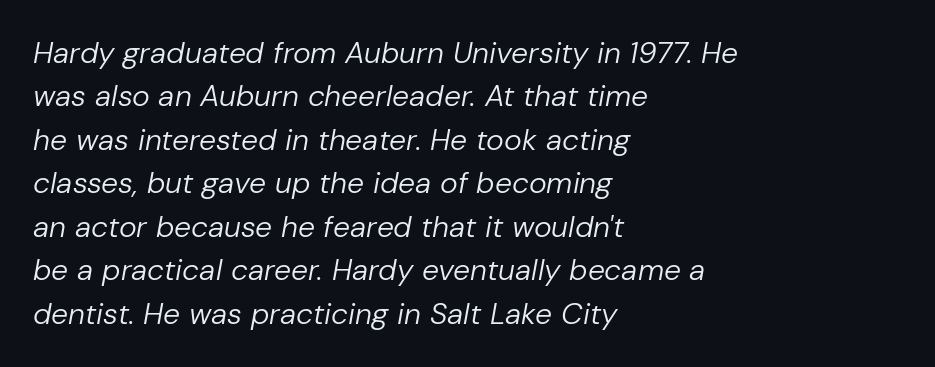
{"italic": "yes", "lean": "right", "slant_degrees": 10, "bold": "no", "weight": "regular", "width": "normal", "stroke_contrast": "low", "x_height": "medium", "monospaced": "no", "underline": "no", "align": "left", "line_spacing": "normal", "line_spacing_ratio": 1.45, "letter_spacing": "normal", "letter_spacing_em": 0.0, "glyph_px": 30}
